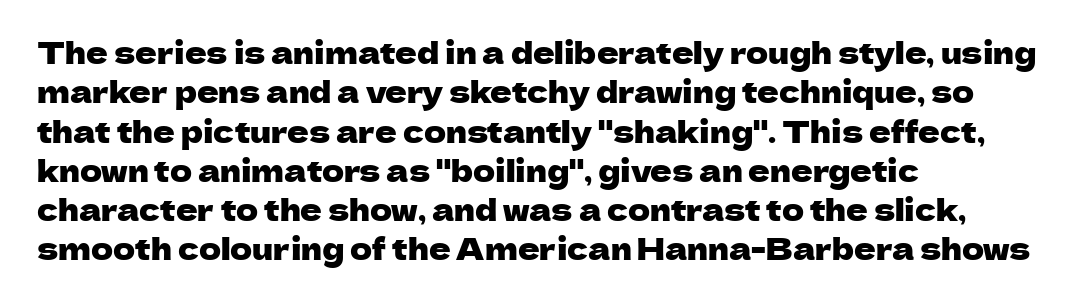
Letters rest on an invisible, unmarked baseline. Baseline-to-baseline distance is the conventional proportion of letter height. Nothing sits at the stroke ends, so this counts as sans-serif. How are the letters spaced? Ordinarily, with no added tracking.
